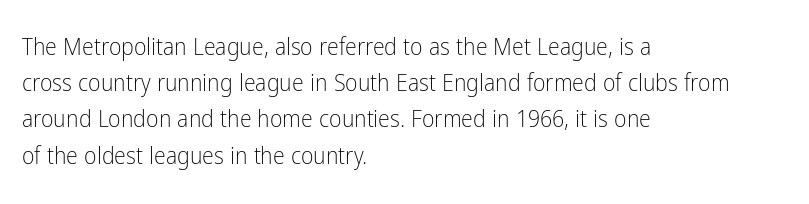
Default kerning and tracking; the words read as compact shapes. Tall strokes in this sample are plumb rather than angled. This rendering uses left alignment, leaving the right contour irregular. Students, observe: this is what conventionally led text looks like. Each stroke keeps to a modest, everyday thickness or less. Honestly, there is no underline to notice here at all.
